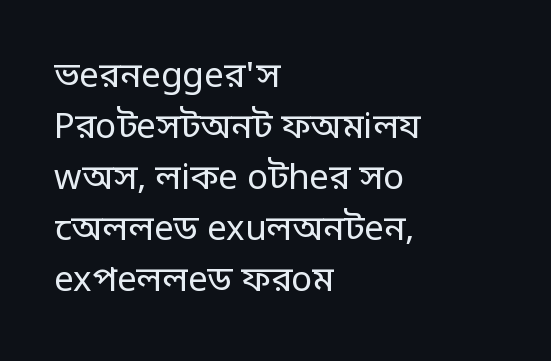
Q: Is the text bold? A: No.
Q: Is the text italic (slanted)? A: No, it is upright.
Q: Is the typeface a serif or a sans-serif typeface? A: Sans-serif.
Q: Is the text underlined? A: No.
Q: How is the paragraph aligned? A: Left-aligned.
Q: Is the spacing between letters normal or unusually wide? A: Normal.
Q: Is the spacing between lines tight, normal or loose? A: Normal.
Q: Width (condensed, normal, or wide)? A: Normal.
Q: Stroke contrast? A: Low.
Q: x-height? A: Large.
Q: Monospaced? A: No.
